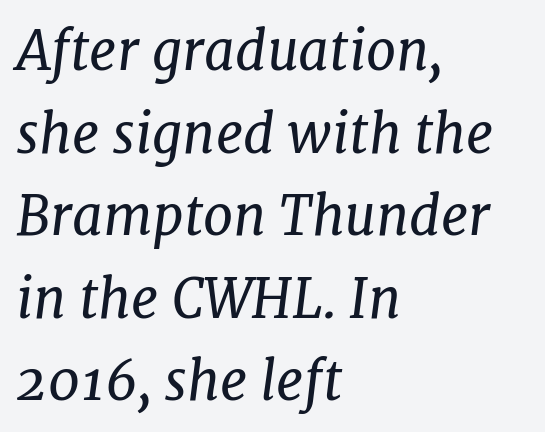
{"serif": "yes", "italic": "yes", "lean": "right", "slant_degrees": 7, "bold": "no", "weight": "regular", "width": "normal", "stroke_contrast": "low", "x_height": "medium", "monospaced": "no", "underline": "no", "align": "left", "line_spacing": "normal", "line_spacing_ratio": 1.53, "letter_spacing": "normal", "letter_spacing_em": 0.0, "glyph_px": 54}
